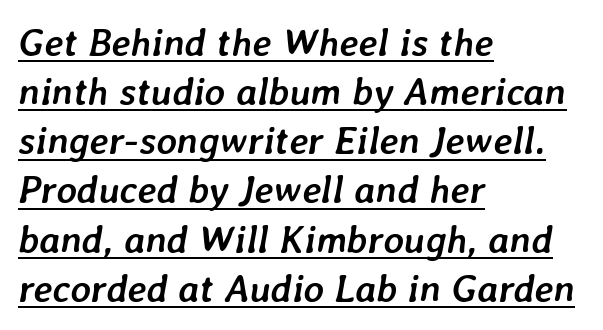
The image shows 39 px semibold type, italic (leaning right); set left-aligned, normal line spacing (1.26x), normal letter spacing, underlined; low stroke contrast and a medium x-height.
